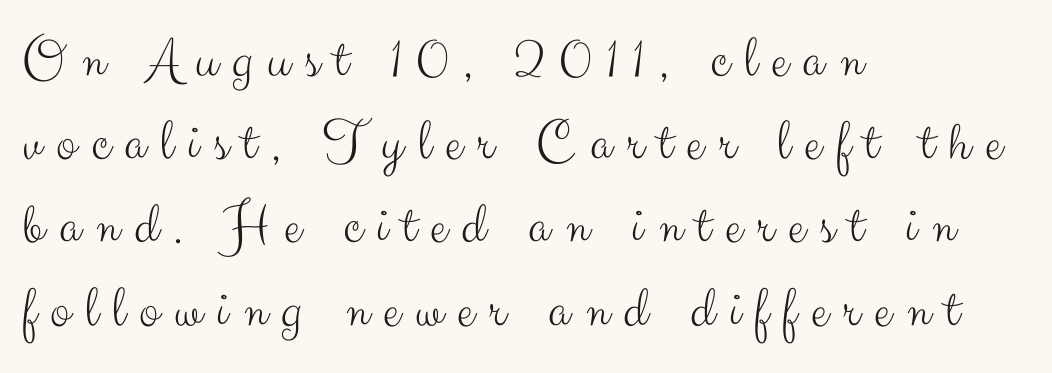
{"serif": "no", "bold": "no", "weight": "light", "width": "normal", "stroke_contrast": "medium", "x_height": "small", "monospaced": "no", "underline": "no", "align": "left", "line_spacing": "normal", "line_spacing_ratio": 1.41, "letter_spacing": "wide", "letter_spacing_em": 0.25, "glyph_px": 59}
